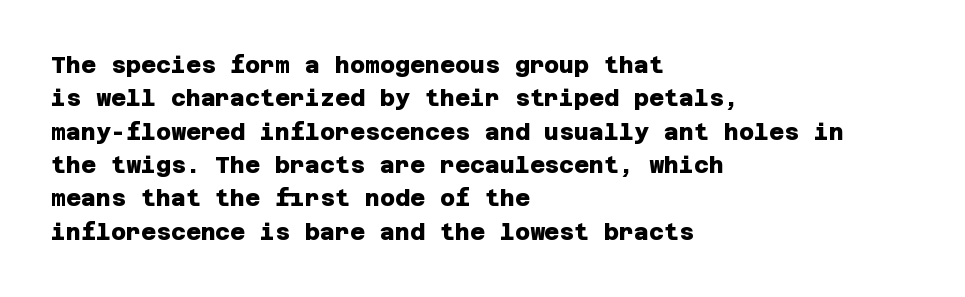
Has an underline been added? It has not. Evenly set lines give the paragraph a standard silhouette. No extra tracking has been applied to these lines. Every letter is thick-stroked: bold, no question. These lines stack with their left ends in a neat column.
